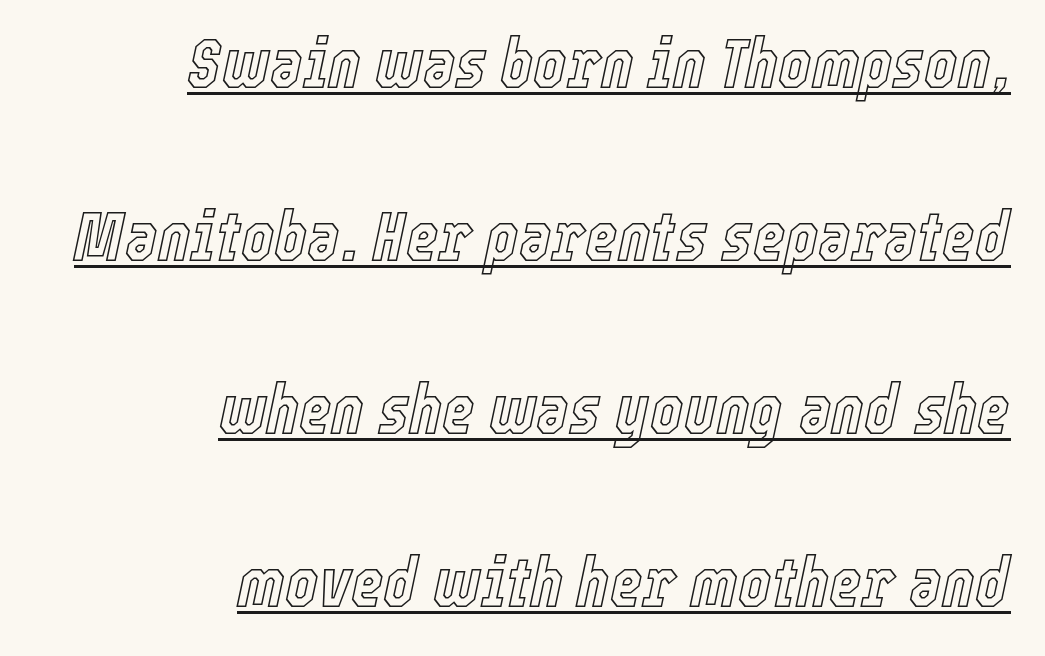
{"italic": "yes", "lean": "right", "slant_degrees": 12, "width": "condensed", "x_height": "medium", "monospaced": "no", "underline": "yes", "align": "right", "line_spacing": "loose", "line_spacing_ratio": 2.47, "letter_spacing": "normal", "letter_spacing_em": 0.0, "glyph_px": 70}
